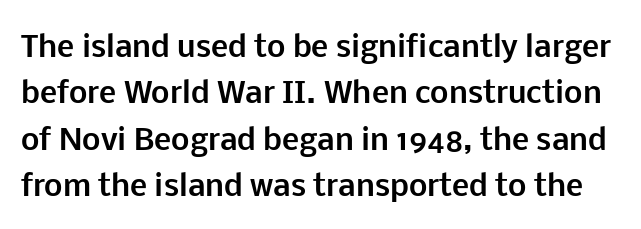
{"serif": "no", "italic": "no", "bold": "yes", "weight": "bold", "width": "normal", "stroke_contrast": "low", "x_height": "medium", "monospaced": "no", "underline": "no", "line_spacing": "normal", "line_spacing_ratio": 1.6, "letter_spacing": "normal", "letter_spacing_em": 0.0, "glyph_px": 29}
